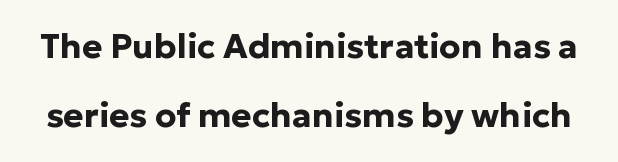
This rendering features lettering with no underline. Ordinary non-slanted type is in use. Emphasis by weight is at full strength: bold. Notice the wide empty band between every row — that's loose leading. A typesetter would call this proportional, since set widths differ per character. The gaps between neighbouring characters are ordinary and unremarkable.
